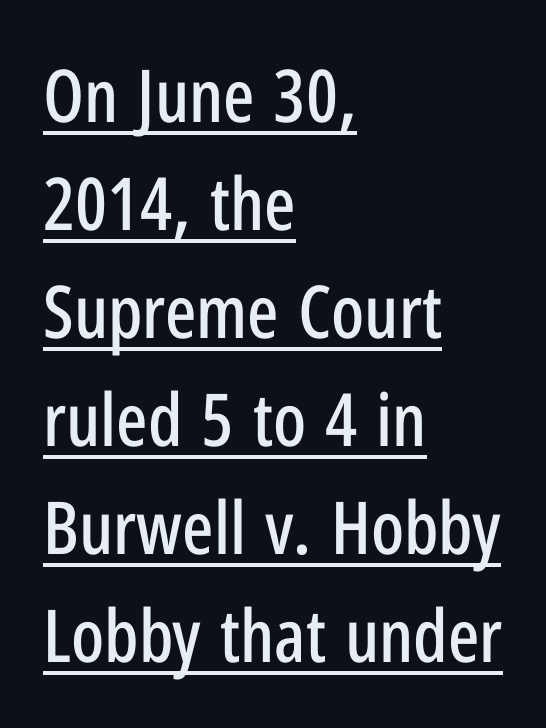
{"serif": "no", "italic": "no", "width": "condensed", "stroke_contrast": "low", "x_height": "medium", "monospaced": "no", "underline": "yes", "align": "left", "line_spacing": "normal", "line_spacing_ratio": 1.48, "letter_spacing": "normal", "letter_spacing_em": 0.0, "glyph_px": 73}
